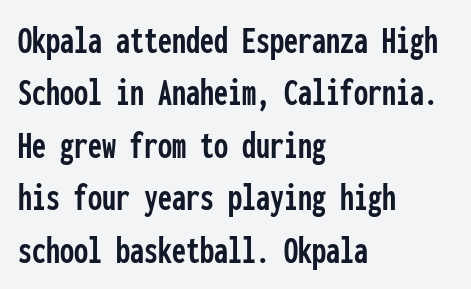
{"serif": "no", "italic": "no", "width": "condensed", "stroke_contrast": "low", "x_height": "medium", "monospaced": "yes", "underline": "no", "align": "left", "line_spacing": "normal", "line_spacing_ratio": 1.31, "letter_spacing": "normal", "letter_spacing_em": 0.0, "glyph_px": 40}
